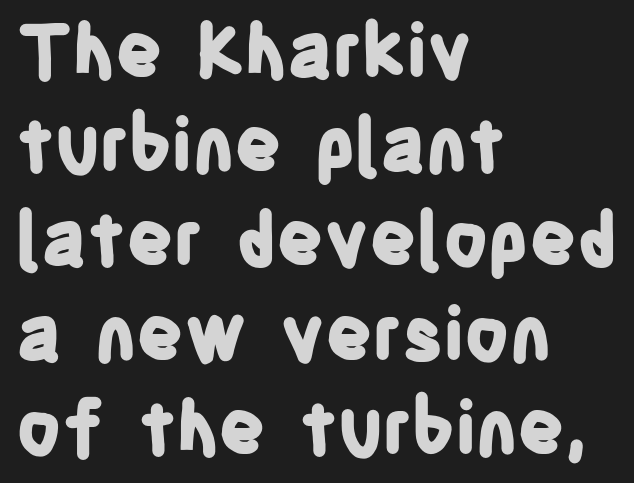
The image shows 73 px bold, condensed sans-serif type, upright; set left-aligned, normal line spacing (1.29x), normal letter spacing, not underlined; low stroke contrast and a large x-height.
